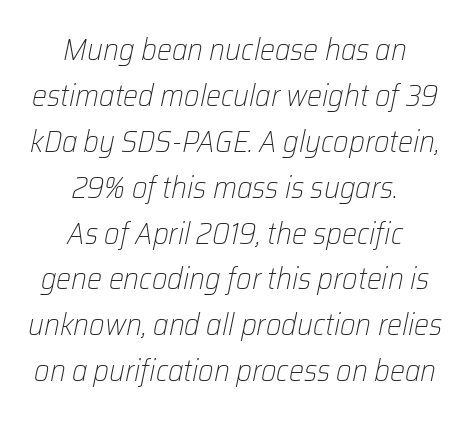
The image shows 30 px light type, italic (leaning right); set centered, normal line spacing (1.53x), normal letter spacing, not underlined; low stroke contrast and a medium x-height.
